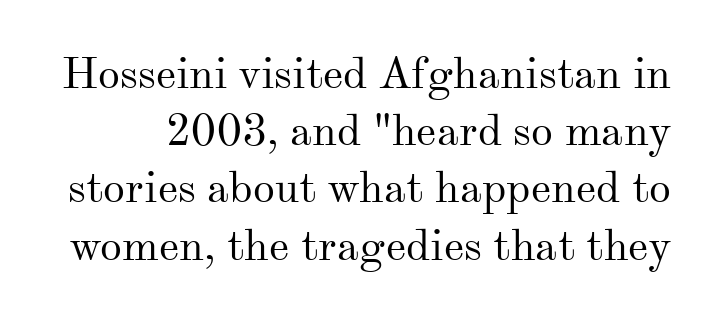
{"serif": "yes", "italic": "no", "bold": "no", "weight": "regular", "width": "normal", "stroke_contrast": "medium", "x_height": "small", "monospaced": "no", "underline": "no", "line_spacing": "normal", "line_spacing_ratio": 1.3, "letter_spacing": "normal", "letter_spacing_em": 0.0, "glyph_px": 44}
